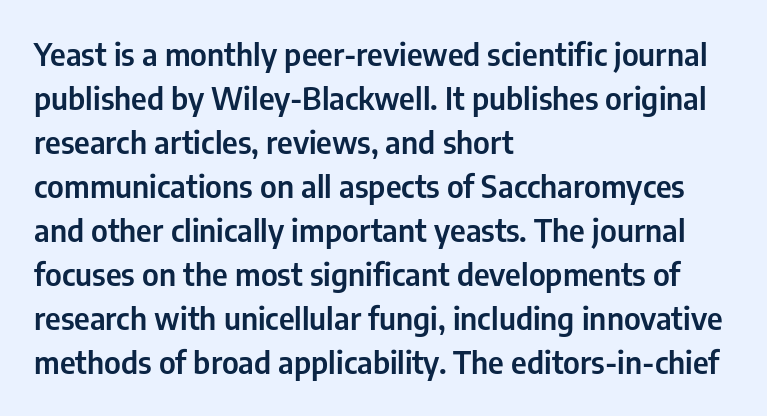
Q: Is the text italic (slanted)? A: No, it is upright.
Q: Is the typeface a serif or a sans-serif typeface? A: Sans-serif.
Q: Is the text underlined? A: No.
Q: How is the paragraph aligned? A: Left-aligned.
Q: Is the spacing between letters normal or unusually wide? A: Normal.
Q: Is the spacing between lines tight, normal or loose? A: Normal.
Q: Width (condensed, normal, or wide)? A: Condensed.
Q: Stroke contrast? A: Low.
Q: x-height? A: Medium.
Q: Monospaced? A: No.
